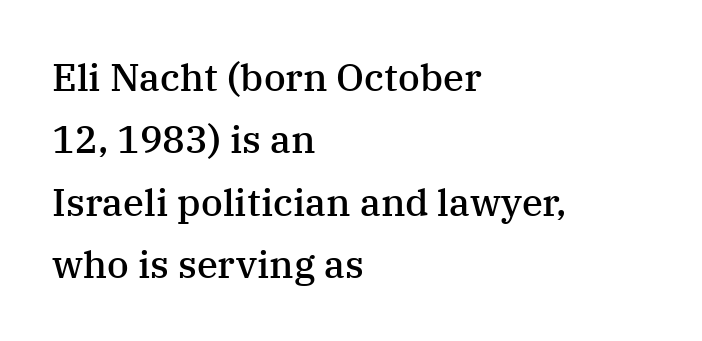
{"serif": "yes", "italic": "no", "bold": "semi", "weight": "semibold", "width": "normal", "stroke_contrast": "medium", "x_height": "medium", "monospaced": "no", "underline": "no", "align": "left", "line_spacing": "normal", "line_spacing_ratio": 1.64, "letter_spacing": "normal", "letter_spacing_em": 0.0, "glyph_px": 38}
